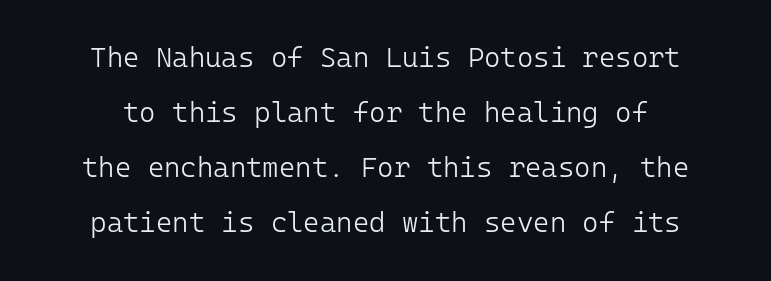
Q: Is the text bold? A: No.
Q: Is the text italic (slanted)? A: No, it is upright.
Q: Is the typeface a serif or a sans-serif typeface? A: Sans-serif.
Q: Is the text underlined? A: No.
Q: Is the spacing between letters normal or unusually wide? A: Normal.
Q: Is the spacing between lines tight, normal or loose? A: Loose.
Q: Width (condensed, normal, or wide)? A: Normal.
Q: Stroke contrast? A: Low.
Q: x-height? A: Medium.
